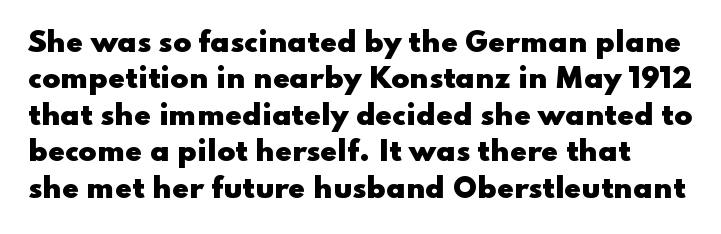
The image shows 27 px bold type, upright; set normal line spacing (1.35x), normal letter spacing, not underlined.
